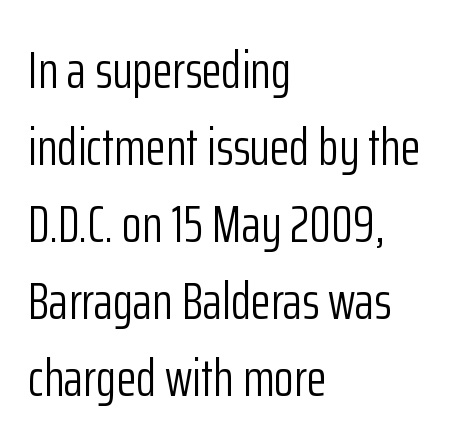
{"serif": "no", "italic": "no", "bold": "no", "weight": "light", "width": "condensed", "stroke_contrast": "low", "x_height": "medium", "monospaced": "no", "underline": "no", "align": "left", "line_spacing": "normal", "line_spacing_ratio": 1.48, "letter_spacing": "normal", "letter_spacing_em": 0.0, "glyph_px": 52}
